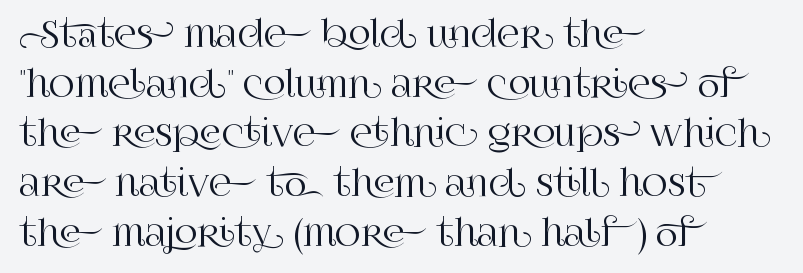
Q: Is the text italic (slanted)? A: No, it is upright.
Q: Is the typeface a serif or a sans-serif typeface? A: Serif.
Q: Is the text underlined? A: No.
Q: How is the paragraph aligned? A: Left-aligned.
Q: Is the spacing between letters normal or unusually wide? A: Normal.
Q: Is the spacing between lines tight, normal or loose? A: Normal.
Q: Width (condensed, normal, or wide)? A: Normal.
Q: Stroke contrast? A: High.
Q: x-height? A: Large.
Q: Monospaced? A: No.
